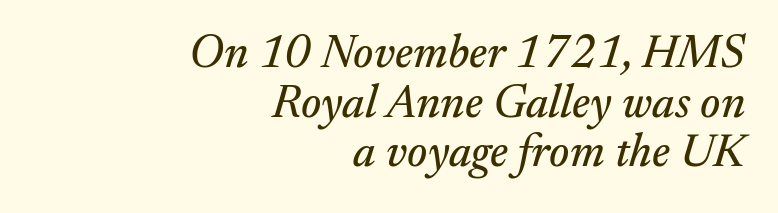
{"serif": "yes", "italic": "yes", "lean": "right", "slant_degrees": 17, "width": "normal", "stroke_contrast": "medium", "x_height": "small", "monospaced": "no", "underline": "no", "align": "right", "line_spacing": "tight", "line_spacing_ratio": 1.08, "letter_spacing": "normal", "letter_spacing_em": 0.0, "glyph_px": 46}
